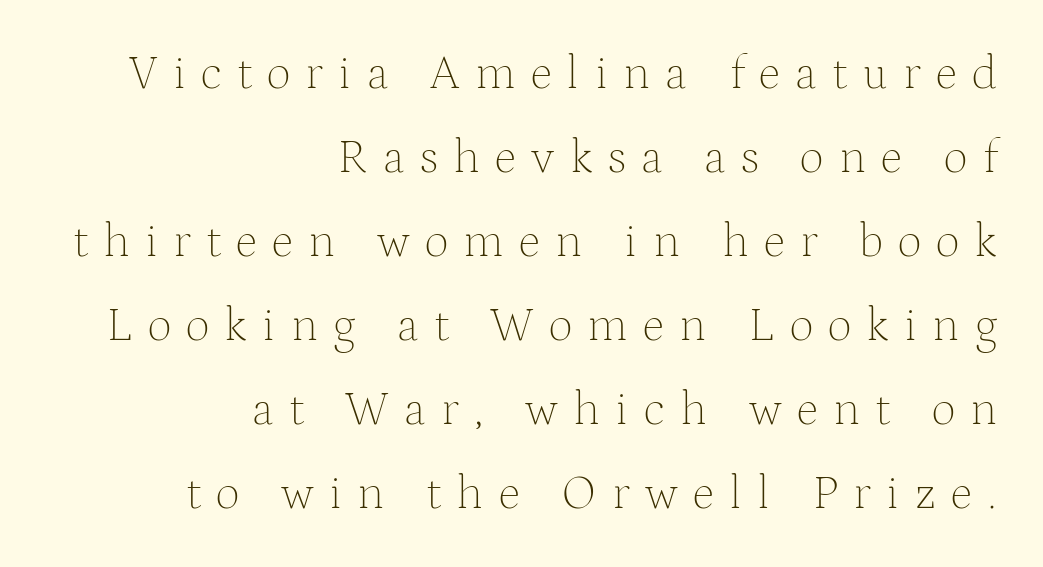
The image shows 48 px thin serif type, upright; set right-aligned, line spacing 1.75x, unusually wide letter spacing (+0.32 em), not underlined; medium stroke contrast and a medium x-height.
